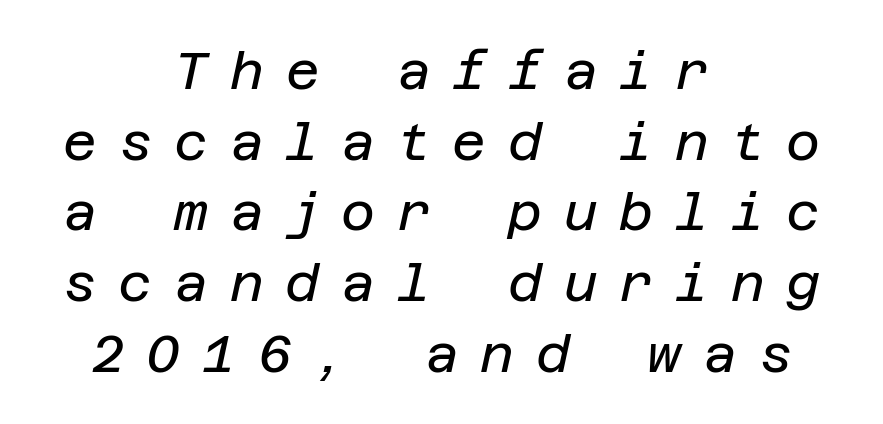
The image shows 52 px regular-weight type, italic (leaning right); set centered, normal line spacing (1.36x), unusually wide letter spacing (+0.42 em), not underlined; low stroke contrast and a large x-height.
